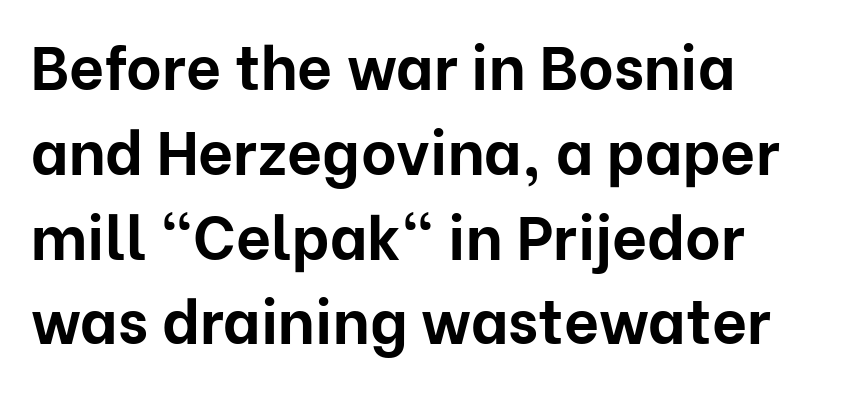
{"serif": "no", "italic": "no", "bold": "yes", "weight": "bold", "width": "normal", "stroke_contrast": "low", "x_height": "medium", "monospaced": "no", "underline": "no", "align": "left", "line_spacing": "normal", "line_spacing_ratio": 1.39, "letter_spacing": "normal", "letter_spacing_em": 0.0, "glyph_px": 61}
